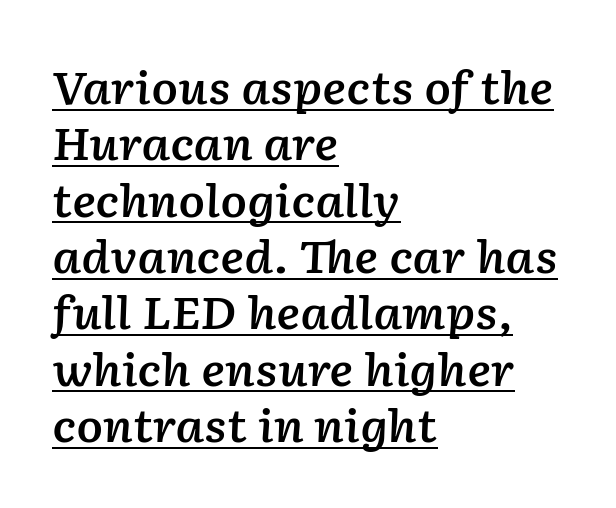
Q: Is the text bold? A: Semi-bold.
Q: Is the text italic (slanted)? A: Yes, it leans right by about 2 degrees.
Q: Is the text underlined? A: Yes.
Q: How is the paragraph aligned? A: Left-aligned.
Q: Is the spacing between letters normal or unusually wide? A: Normal.
Q: Is the spacing between lines tight, normal or loose? A: Normal.
Q: Width (condensed, normal, or wide)? A: Normal.
Q: Stroke contrast? A: Low.
Q: x-height? A: Medium.
Q: Monospaced? A: No.
